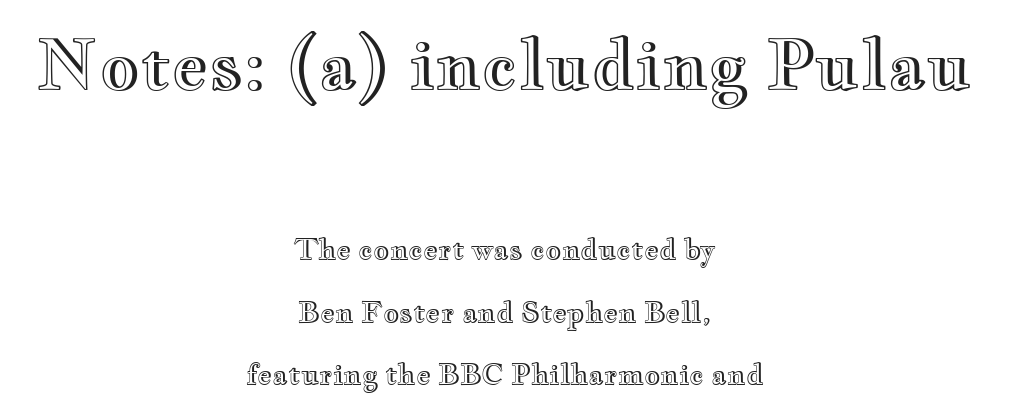
The image shows 70 px wide type, upright; set centered, loose line spacing (2.24x), normal letter spacing, not underlined; the first (top) block is 2.5x larger; a small x-height.
